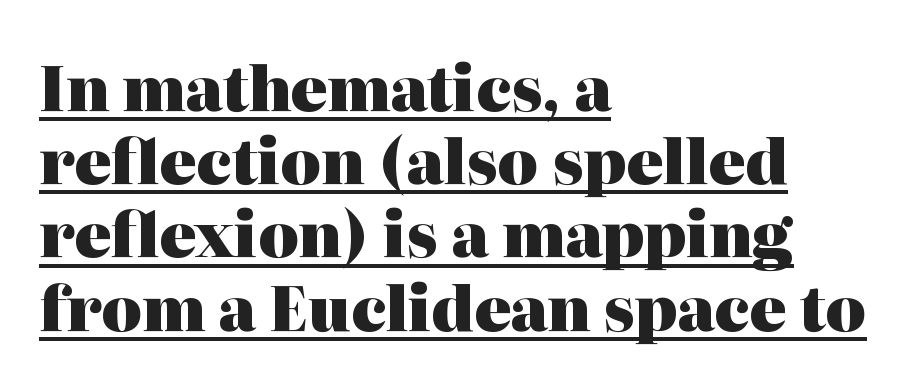
Q: Is the text bold? A: Yes.
Q: Is the text italic (slanted)? A: No, it is upright.
Q: Is the typeface a serif or a sans-serif typeface? A: Serif.
Q: Is the text underlined? A: Yes.
Q: How is the paragraph aligned? A: Left-aligned.
Q: Is the spacing between letters normal or unusually wide? A: Normal.
Q: Width (condensed, normal, or wide)? A: Normal.
Q: Stroke contrast? A: High.
Q: x-height? A: Medium.
Q: Monospaced? A: No.
